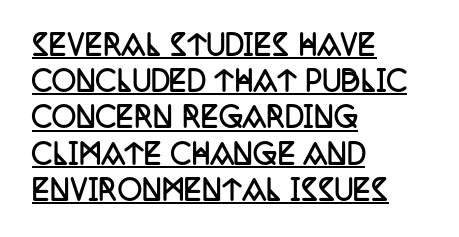
Q: Is the text bold? A: Yes.
Q: Is the text italic (slanted)? A: No, it is upright.
Q: Is the text underlined? A: Yes.
Q: How is the paragraph aligned? A: Left-aligned.
Q: Is the spacing between letters normal or unusually wide? A: Normal.
Q: Is the spacing between lines tight, normal or loose? A: Normal.
